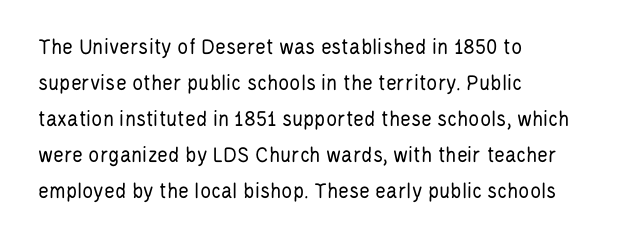
Q: Is the text bold? A: No.
Q: Is the text italic (slanted)? A: No, it is upright.
Q: Is the text underlined? A: No.
Q: How is the paragraph aligned? A: Left-aligned.
Q: Is the spacing between letters normal or unusually wide? A: Normal.
Q: Is the spacing between lines tight, normal or loose? A: Normal.
